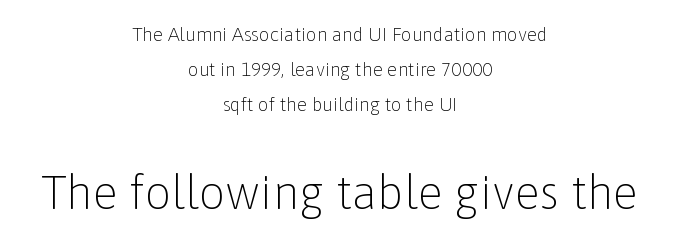
Q: Is the text bold? A: No.
Q: Is the text italic (slanted)? A: No, it is upright.
Q: Is the typeface a serif or a sans-serif typeface? A: Sans-serif.
Q: Is the text underlined? A: No.
Q: How is the paragraph aligned? A: Centered.
Q: Is the spacing between letters normal or unusually wide? A: Normal.
Q: Which block of text is set in a larger size, the first (top) or the second (bottom)? A: The second (bottom) one.
Q: Width (condensed, normal, or wide)? A: Normal.
Q: Stroke contrast? A: Low.
Q: x-height? A: Medium.
Q: Monospaced? A: No.
